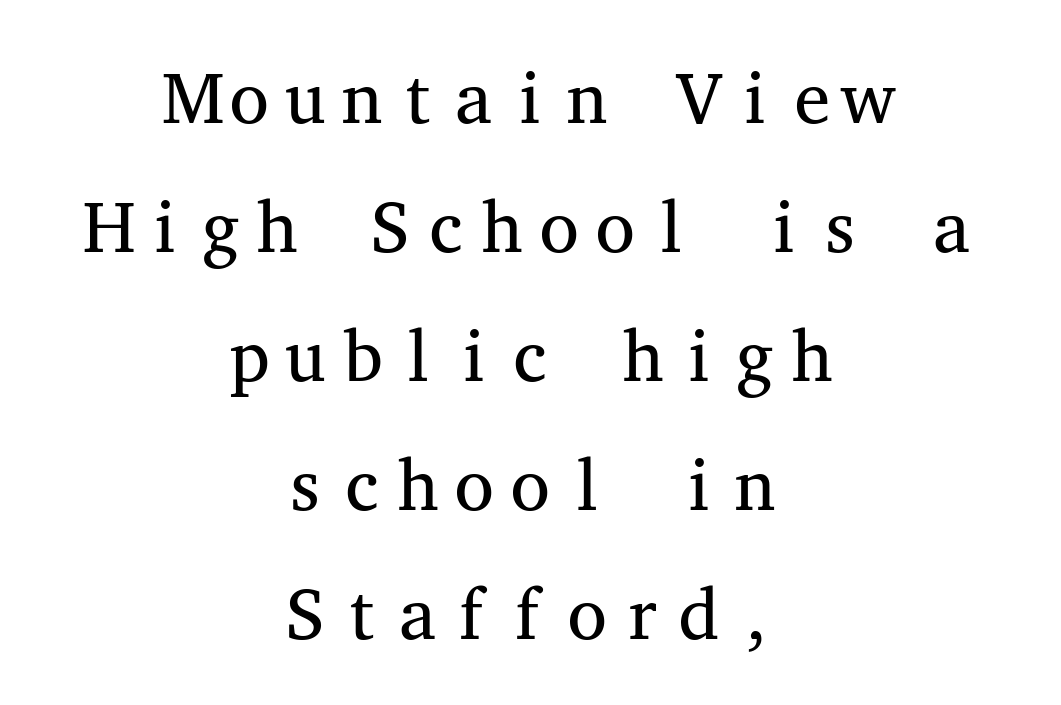
{"serif": "yes", "italic": "no", "bold": "no", "weight": "regular", "width": "wide", "stroke_contrast": "medium", "x_height": "medium", "monospaced": "yes", "underline": "no", "align": "center", "line_spacing_ratio": 1.79, "letter_spacing": "normal", "letter_spacing_em": 0.0, "glyph_px": 72}
